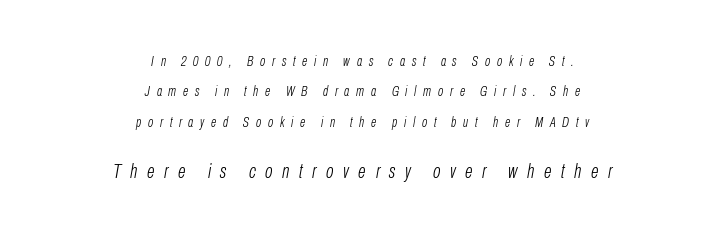
The image shows 20 px text type, italic (leaning right); set centered, loose line spacing (2.17x), unusually wide letter spacing (+0.48 em), not underlined; the second (bottom) block is 1.43x larger.
